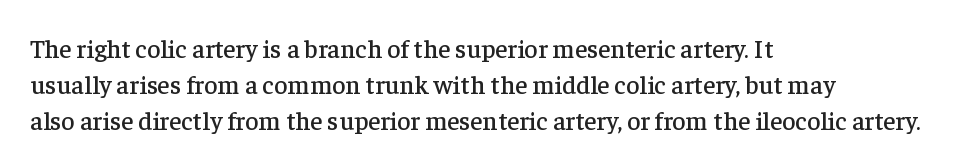
The image shows 26 px text type, upright; set left-aligned, normal line spacing (1.39x), normal letter spacing, not underlined.
